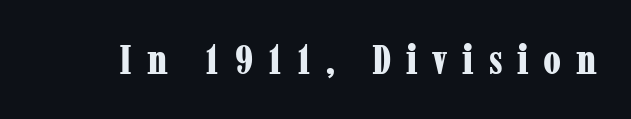
The image shows 42 px bold, condensed serif type, upright; set unusually wide letter spacing (+0.35 em), not underlined; low stroke contrast and a medium x-height.
